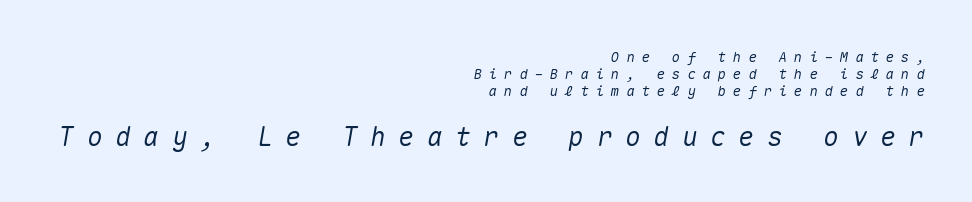
The image shows 26 px text type, italic (leaning right); set right-aligned, line spacing 1.23x, unusually wide letter spacing (+0.49 em), not underlined; the second (bottom) block is 1.86x larger.
